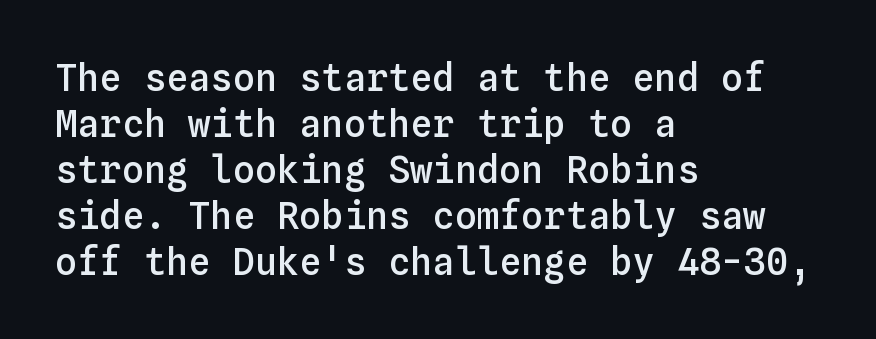
{"italic": "no", "bold": "semi", "weight": "semibold", "width": "normal", "stroke_contrast": "low", "x_height": "medium", "monospaced": "yes", "underline": "no", "align": "left", "line_spacing_ratio": 1.24, "letter_spacing": "normal", "letter_spacing_em": 0.0, "glyph_px": 37}
